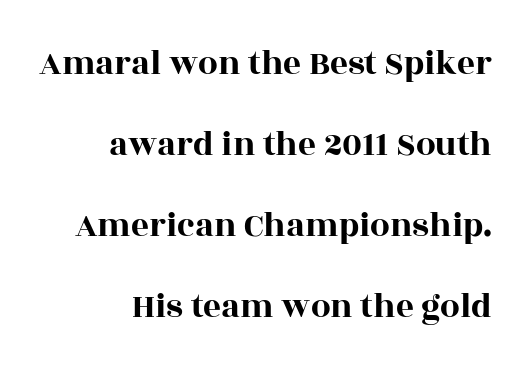
The image shows 35 px wide serif type, upright; set right-aligned, loose line spacing (2.31x), normal letter spacing, not underlined; a large x-height.
